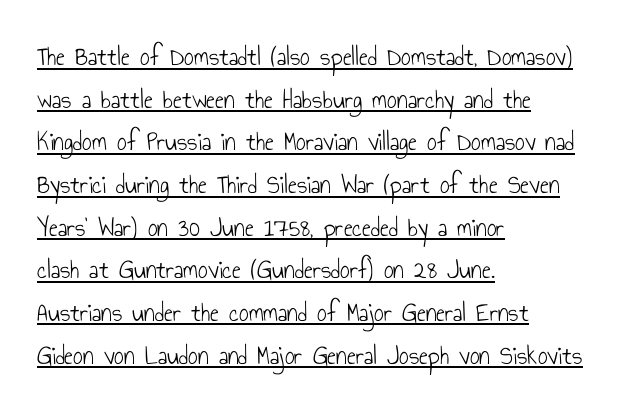
The image shows 27 px text type, upright; set left-aligned, normal line spacing (1.58x), normal letter spacing, underlined.
